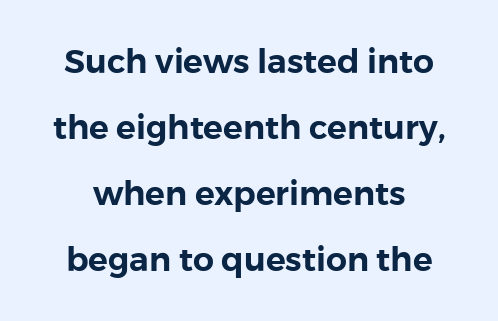
{"serif": "no", "italic": "no", "width": "normal", "x_height": "medium", "monospaced": "no", "underline": "no", "line_spacing": "loose", "line_spacing_ratio": 2.0, "letter_spacing": "normal", "letter_spacing_em": 0.0, "glyph_px": 33}
